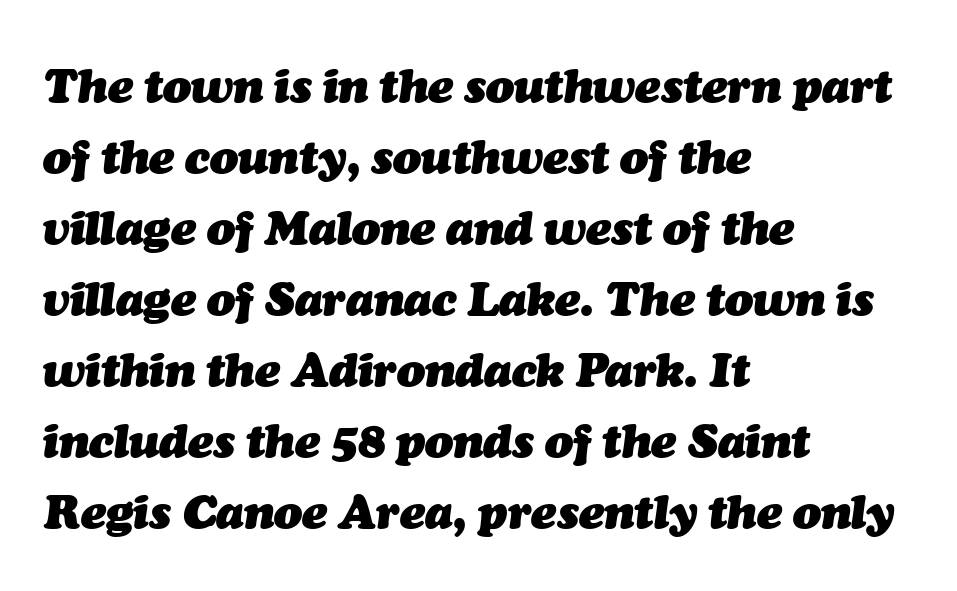
{"italic": "yes", "lean": "right", "slant_degrees": 7, "bold": "yes", "weight": "heavy", "width": "normal", "stroke_contrast": "medium", "x_height": "medium", "monospaced": "no", "underline": "no", "align": "left", "line_spacing": "normal", "line_spacing_ratio": 1.51, "letter_spacing": "normal", "letter_spacing_em": 0.0, "glyph_px": 47}
